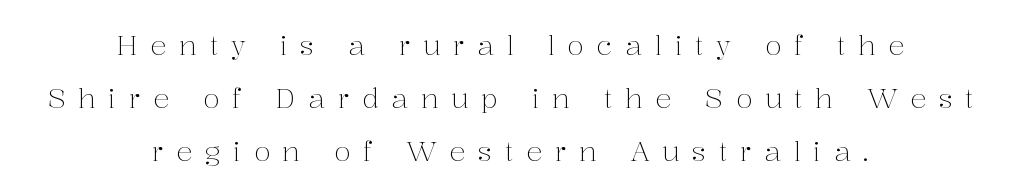
The designer dialed line spacing up above the default. Vertical strokes here are truly vertical. This sample is center-justified, so both line endings float freely. Each stroke keeps to a modest, everyday thickness or less. Decoration check: the copy has no underline.
